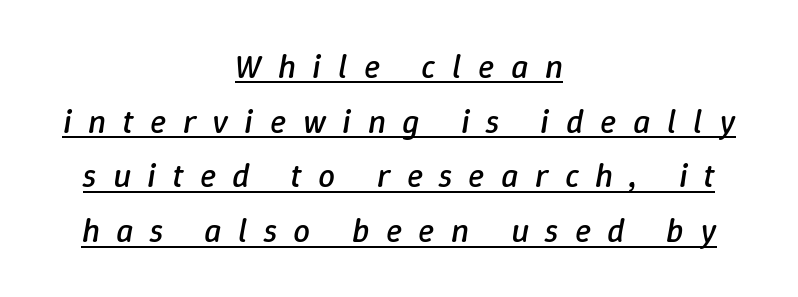
The image shows 34 px regular-weight type, italic (leaning right); set centered, normal line spacing (1.61x), unusually wide letter spacing (+0.48 em), underlined; low stroke contrast and a medium x-height.
